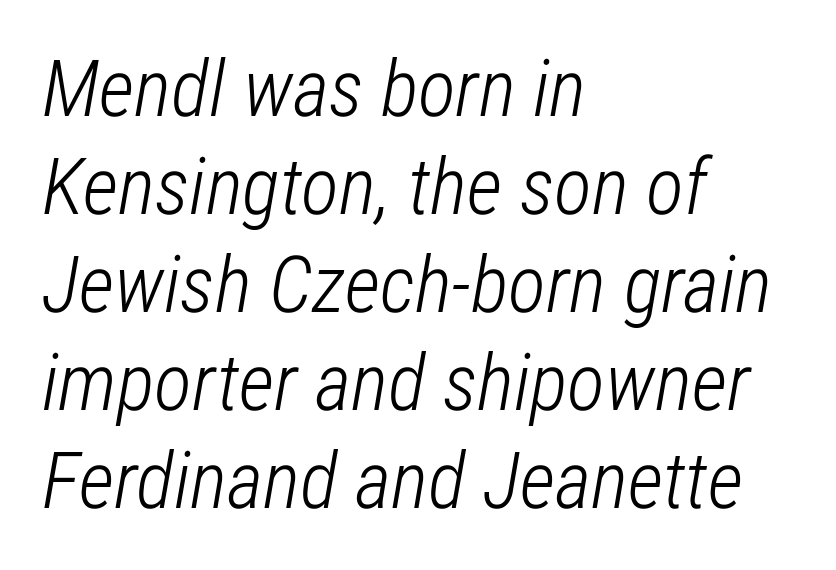
Q: Is the text bold? A: No.
Q: Is the text italic (slanted)? A: Yes, it leans right by about 12 degrees.
Q: Is the text underlined? A: No.
Q: How is the paragraph aligned? A: Left-aligned.
Q: Is the spacing between letters normal or unusually wide? A: Normal.
Q: Width (condensed, normal, or wide)? A: Condensed.
Q: Stroke contrast? A: Low.
Q: x-height? A: Medium.
Q: Monospaced? A: No.
